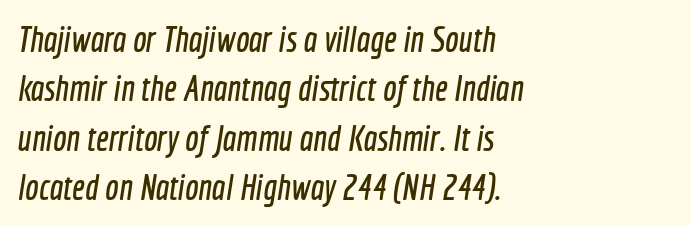
{"serif": "no", "width": "condensed", "x_height": "medium", "monospaced": "no", "underline": "no", "align": "left", "line_spacing": "normal", "line_spacing_ratio": 1.37, "letter_spacing": "normal", "letter_spacing_em": 0.0, "glyph_px": 36}
